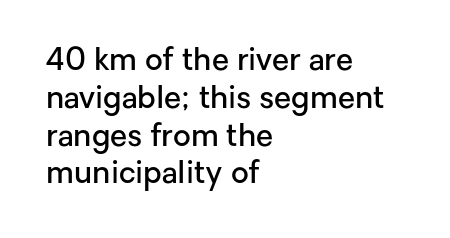
Rendered with straight, roman letterforms. This sample has the flowing, uneven cadence of proportional lettering. Note: no serifs on the glyphs. The rendering uses a semibold face; strokes are thickened but not to full bold. You could call the tracking neutral — neither tight nor loose.
